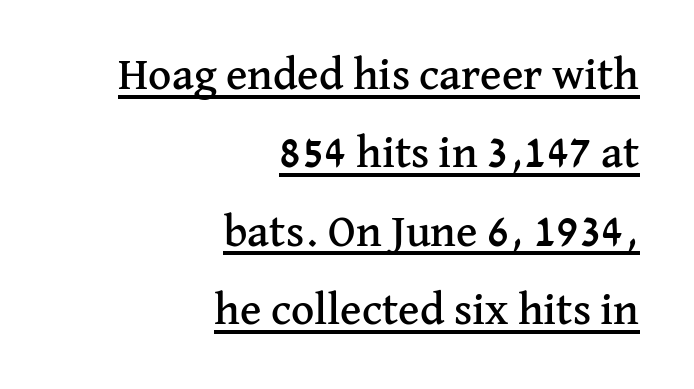
The image shows 45 px serif type, upright; set right-aligned, line spacing 1.74x, normal letter spacing, underlined; medium stroke contrast and a medium x-height.
